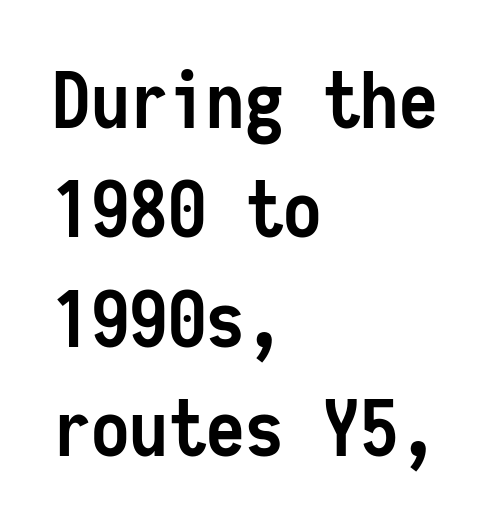
The image shows 77 px semibold, condensed sans-serif type, upright, monospaced; set left-aligned, normal line spacing (1.42x), normal letter spacing, not underlined; low stroke contrast and a medium x-height.
